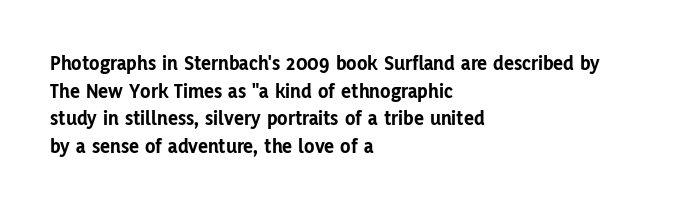
{"italic": "no", "bold": "yes", "underline": "no", "align": "left", "line_spacing": "normal", "line_spacing_ratio": 1.32, "letter_spacing": "normal", "letter_spacing_em": 0.0, "glyph_px": 21}
